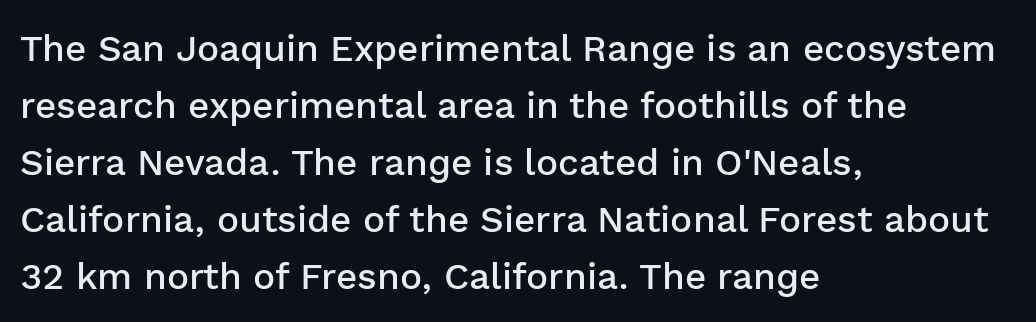
{"serif": "no", "italic": "no", "bold": "semi", "weight": "semibold", "width": "normal", "stroke_contrast": "low", "x_height": "medium", "monospaced": "no", "underline": "no", "align": "left", "line_spacing": "normal", "line_spacing_ratio": 1.54, "letter_spacing": "normal", "letter_spacing_em": 0.0, "glyph_px": 37}
